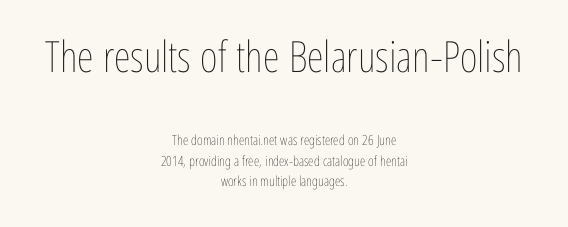
{"italic": "no", "bold": "no", "weight": "thin", "width": "condensed", "stroke_contrast": "low", "x_height": "medium", "monospaced": "no", "underline": "no", "align": "center", "line_spacing": "normal", "line_spacing_ratio": 1.48, "letter_spacing": "normal", "letter_spacing_em": 0.0, "larger_block": "first", "size_ratio": 3.07, "glyph_px": 43}
